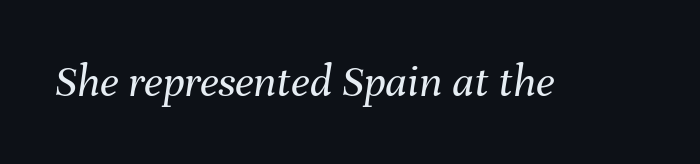
The image shows 46 px regular-weight type, italic (leaning right); set normal letter spacing, not underlined; medium stroke contrast and a medium x-height.
